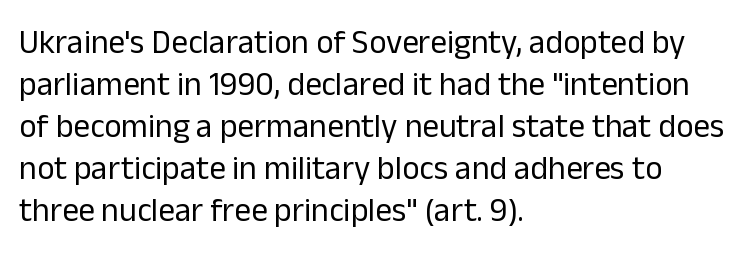
{"serif": "no", "italic": "no", "bold": "no", "weight": "regular", "width": "normal", "stroke_contrast": "low", "x_height": "medium", "monospaced": "no", "underline": "no", "align": "left", "line_spacing": "normal", "line_spacing_ratio": 1.27, "letter_spacing": "normal", "letter_spacing_em": 0.0, "glyph_px": 33}
